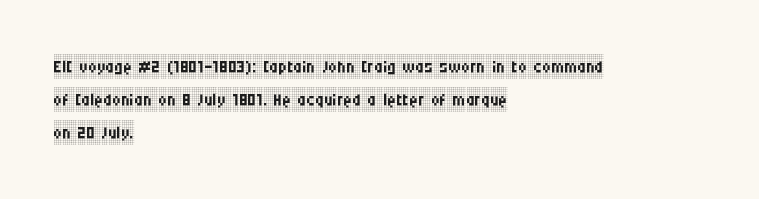
{"italic": "no", "bold": "no", "underline": "no", "align": "left", "line_spacing": "normal", "line_spacing_ratio": 1.37, "letter_spacing": "normal", "letter_spacing_em": 0.0, "glyph_px": 24}
